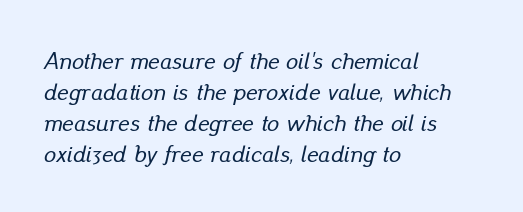
Q: Is the text italic (slanted)? A: Yes, it leans right by about 13 degrees.
Q: Is the text underlined? A: No.
Q: How is the paragraph aligned? A: Left-aligned.
Q: Is the spacing between letters normal or unusually wide? A: Normal.
Q: Is the spacing between lines tight, normal or loose? A: Normal.
